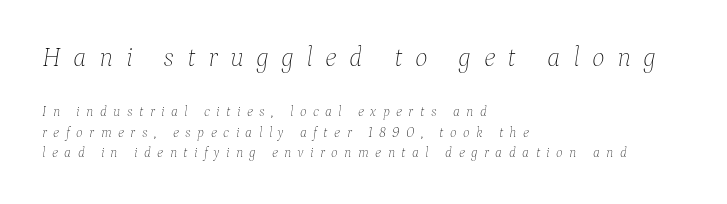
{"italic": "yes", "lean": "right", "slant_degrees": 9, "bold": "no", "underline": "no", "align": "left", "line_spacing": "normal", "line_spacing_ratio": 1.47, "letter_spacing": "wide", "letter_spacing_em": 0.46, "larger_block": "first", "size_ratio": 1.93, "glyph_px": 27}
